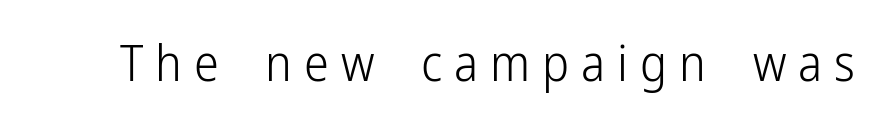
The image shows 50 px light, condensed sans-serif type, upright; set unusually wide letter spacing (+0.24 em), not underlined; low stroke contrast and a medium x-height.
